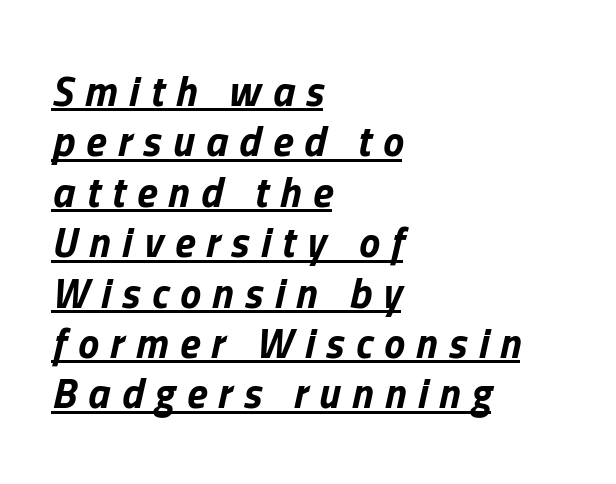
The image shows 42 px bold type, italic (leaning right); set left-aligned, line spacing 1.2x, unusually wide letter spacing (+0.27 em), underlined; low stroke contrast and a medium x-height.
